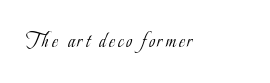
Q: Is the text bold? A: No.
Q: Is the text italic (slanted)? A: Yes.
Q: Is the text underlined? A: No.
